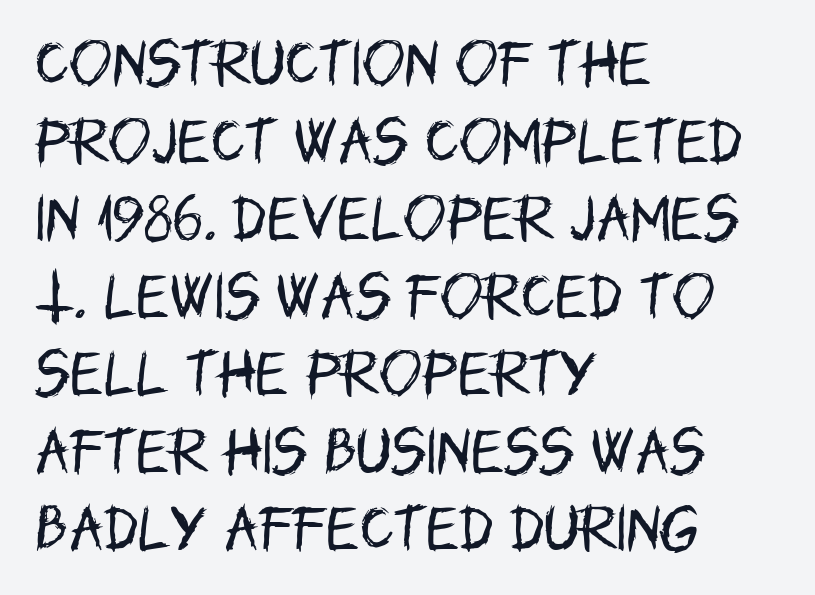
{"serif": "no", "italic": "no", "bold": "no", "weight": "regular", "width": "condensed", "stroke_contrast": "low", "x_height": "large", "monospaced": "no", "underline": "no", "align": "left", "line_spacing": "normal", "line_spacing_ratio": 1.52, "letter_spacing": "normal", "letter_spacing_em": 0.0, "glyph_px": 51}
